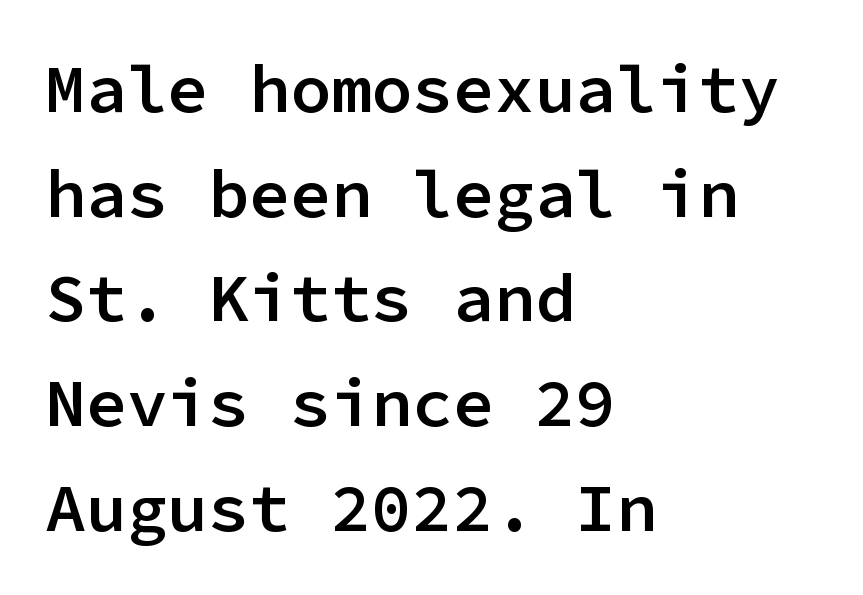
Note the uniform advance width — an 'i' takes as much space as an 'm'. Casual observation: everything's shoved over to the left. Anything drawn beneath the words? Only blank space. The type is set solid horizontally, with unmodified tracking. A typesetter would call this leading conventional body-copy spacing.
